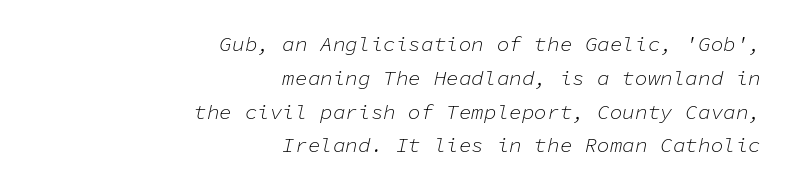
{"italic": "yes", "lean": "right", "slant_degrees": 11, "bold": "no", "underline": "no", "align": "right", "line_spacing": "normal", "line_spacing_ratio": 1.61, "letter_spacing": "normal", "letter_spacing_em": 0.0, "glyph_px": 21}
